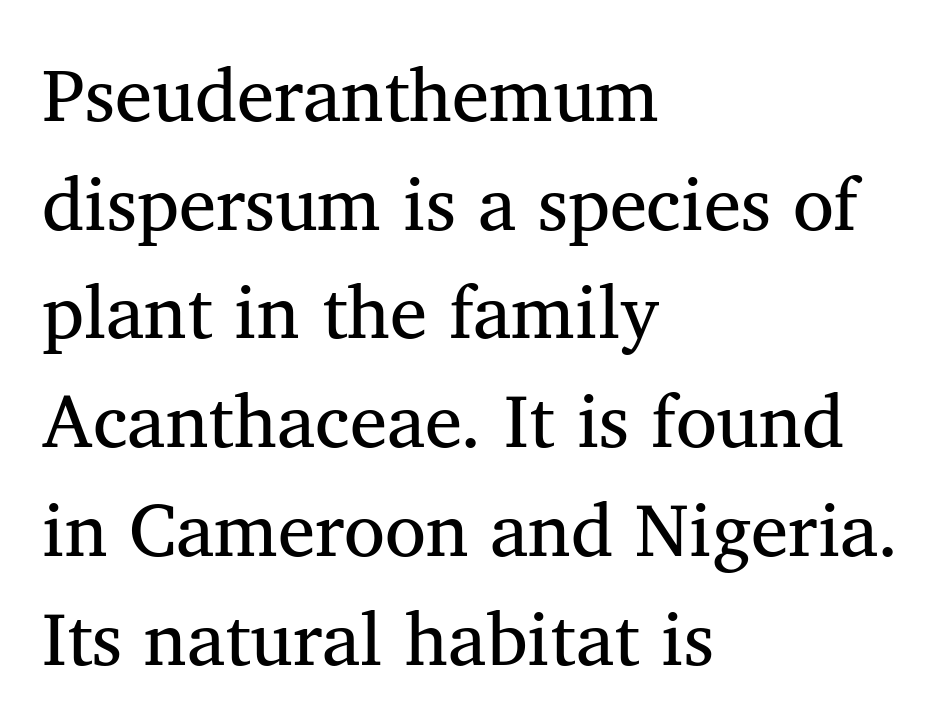
Q: Is the text bold? A: No.
Q: Is the text italic (slanted)? A: No, it is upright.
Q: Is the typeface a serif or a sans-serif typeface? A: Serif.
Q: Is the text underlined? A: No.
Q: How is the paragraph aligned? A: Left-aligned.
Q: Is the spacing between letters normal or unusually wide? A: Normal.
Q: Is the spacing between lines tight, normal or loose? A: Normal.
Q: Width (condensed, normal, or wide)? A: Normal.
Q: Stroke contrast? A: Medium.
Q: x-height? A: Medium.
Q: Monospaced? A: No.
